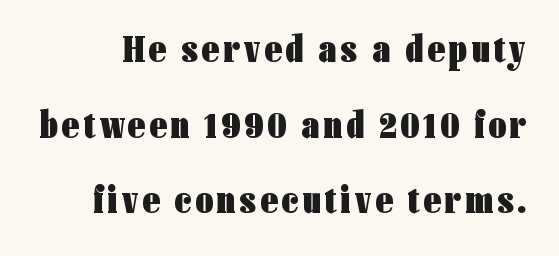
The image shows 38 px heavy, condensed sans-serif type, upright; set loose line spacing (1.99x), not underlined; low stroke contrast and a medium x-height.
